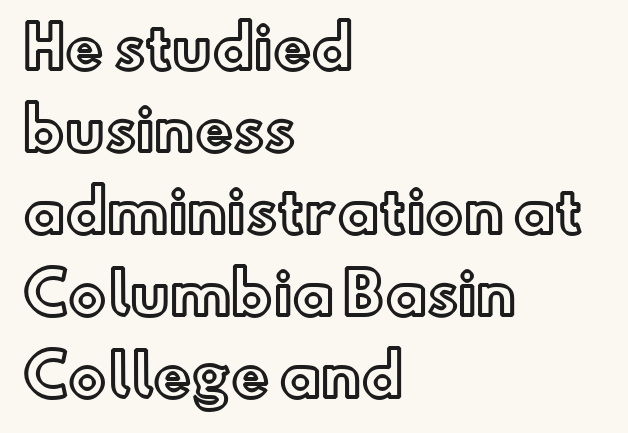
The image shows 57 px text type, upright; set left-aligned, normal line spacing (1.44x), normal letter spacing, not underlined; a small x-height.
